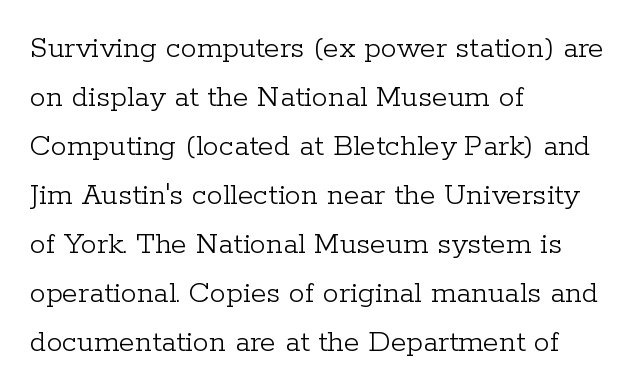
The image shows 32 px light serif type, upright; set left-aligned, normal line spacing (1.53x), normal letter spacing, not underlined; low stroke contrast and a medium x-height.
